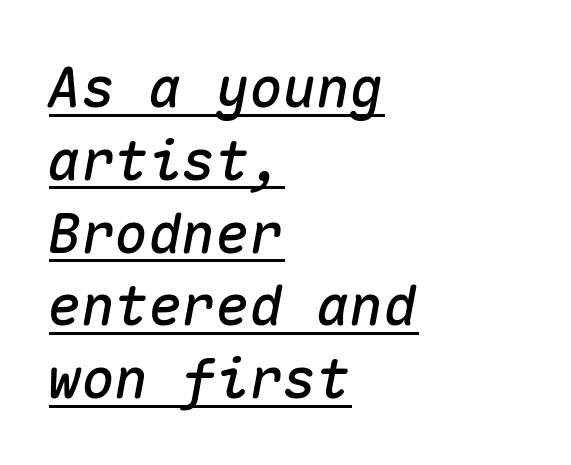
The lines are quadded left. The words here are underlined. An italicized treatment has been applied to the whole sample. How are the letters spaced? Ordinarily, with no added tracking.
